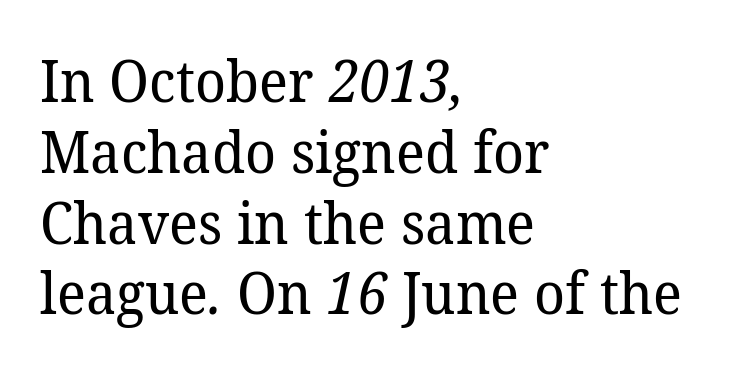
The image shows 58 px regular-weight serif type; set left-aligned, line spacing 1.22x, normal letter spacing, not underlined; low stroke contrast and a medium x-height.
